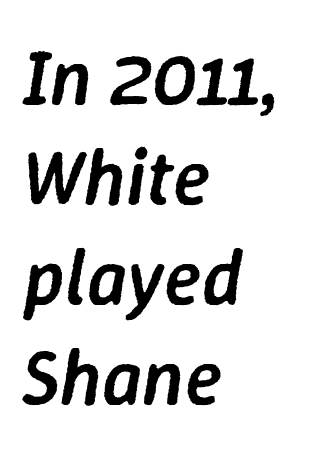
{"italic": "yes", "lean": "right", "slant_degrees": 9, "bold": "semi", "weight": "semibold", "width": "normal", "stroke_contrast": "low", "x_height": "medium", "monospaced": "no", "underline": "no", "align": "left", "line_spacing": "normal", "line_spacing_ratio": 1.28, "letter_spacing": "normal", "letter_spacing_em": 0.0, "glyph_px": 78}
